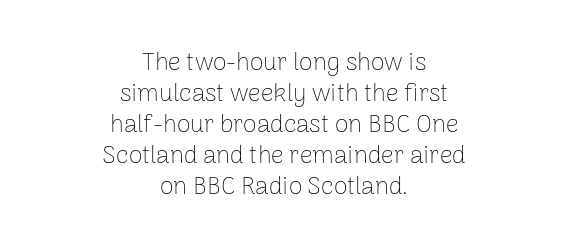
{"italic": "no", "bold": "no", "underline": "no", "align": "center", "line_spacing_ratio": 1.24, "letter_spacing": "normal", "letter_spacing_em": 0.0, "glyph_px": 25}
